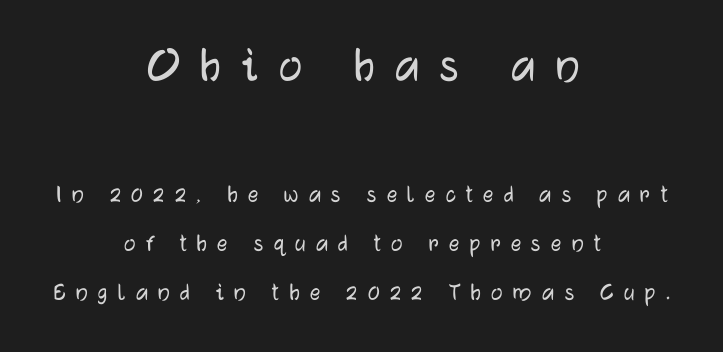
You could not count columns in this text — the font is proportionally spaced. These lines are composed in type without serifs. Scale decreases going downward across the two blocks. In terms of posture, this sample is upright.
